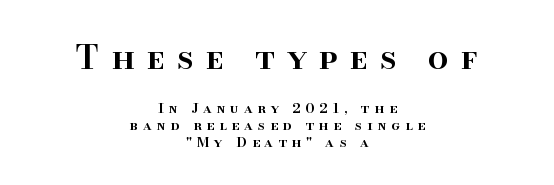
The image shows 33 px semibold serif type, upright; set centered, line spacing 1.21x, unusually wide letter spacing (+0.35 em), not underlined; the first (top) block is 2.36x larger; high stroke contrast and a small x-height.
